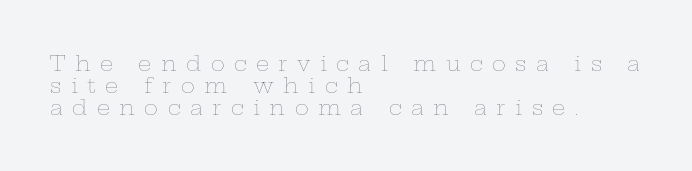
The image shows 21 px text type, upright; set left-aligned, tight line spacing (1.04x), unusually wide letter spacing (+0.45 em), not underlined.
